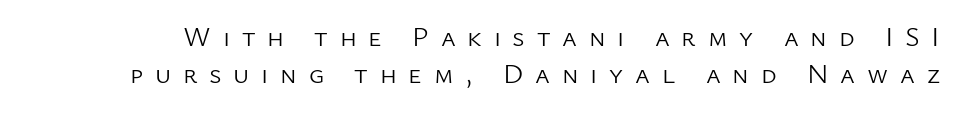
The image shows 28 px light sans-serif type, upright; set normal line spacing (1.33x), unusually wide letter spacing (+0.42 em), not underlined; low stroke contrast and a medium x-height.
